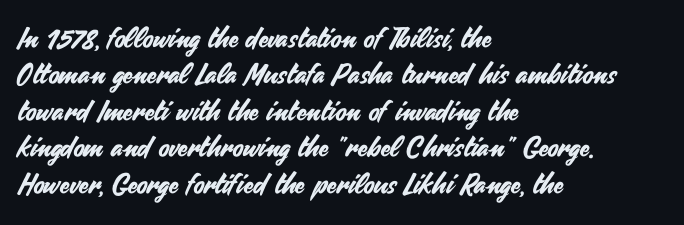
The image shows 28 px sans-serif type; set left-aligned, normal line spacing (1.3x), normal letter spacing, not underlined; medium stroke contrast and a small x-height.
